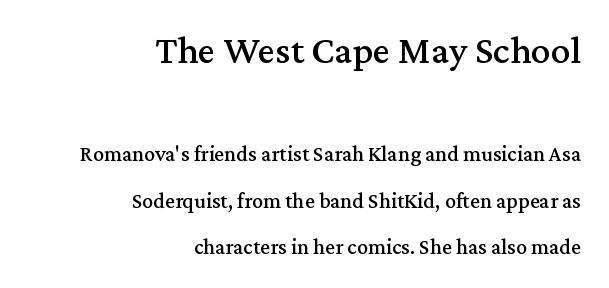
Quick note: interline space is abundant. Caption: upper text group enlarged, lower text group reduced. Vertical strokes here are truly vertical. Descenders hang freely into open space. Standard letterfit; no display-style spreading of the glyphs.
